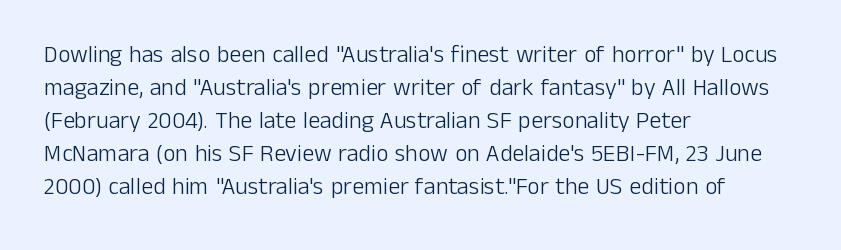
Horizontally, the lines are justified to the leading edge only. A roman cut, with each character standing at attention. The lines sit at an ordinary, default distance from one another. The font sits on the lighter half of the weight spectrum, regular included. Just letters on the line, the space beneath them empty. Standard letterfit; no display-style spreading of the glyphs.
